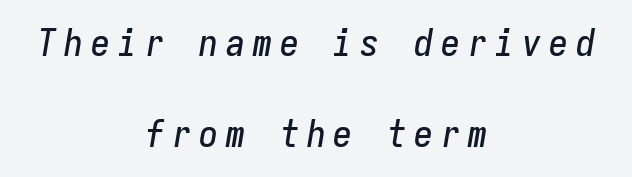
{"italic": "yes", "lean": "right", "slant_degrees": 9, "width": "condensed", "stroke_contrast": "low", "x_height": "medium", "monospaced": "yes", "underline": "no", "align": "center", "line_spacing": "loose", "line_spacing_ratio": 2.39, "letter_spacing": "wide", "letter_spacing_em": 0.21, "glyph_px": 38}
